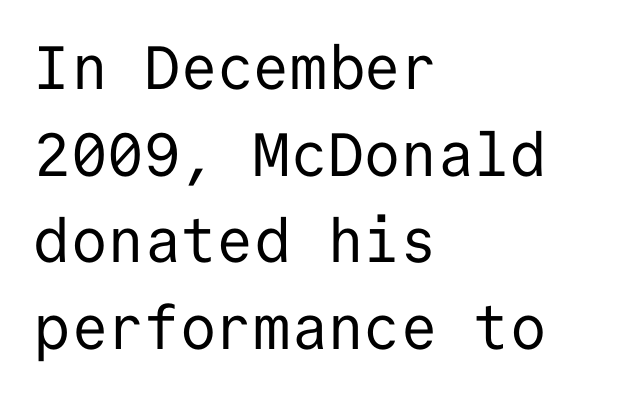
{"serif": "no", "italic": "no", "bold": "no", "weight": "regular", "width": "normal", "stroke_contrast": "low", "x_height": "medium", "monospaced": "yes", "underline": "no", "align": "left", "line_spacing": "normal", "line_spacing_ratio": 1.42, "letter_spacing": "normal", "letter_spacing_em": 0.0, "glyph_px": 61}
